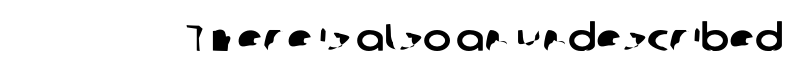
Regarding serifs, this sample does without them. The words here are not underlined. You could not count columns in this text — the font is proportionally spaced. Honestly, the letter spacing is just normal — you wouldn't notice it.
